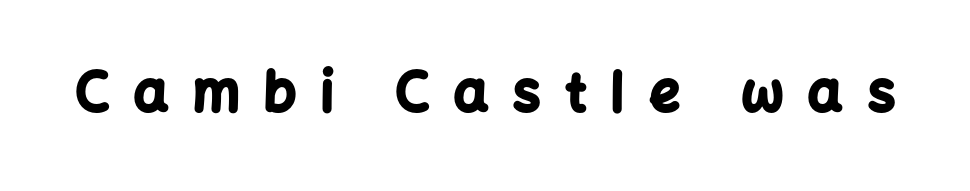
The image shows 54 px bold sans-serif type, upright; set unusually wide letter spacing (+0.46 em), not underlined; low stroke contrast and a medium x-height.
